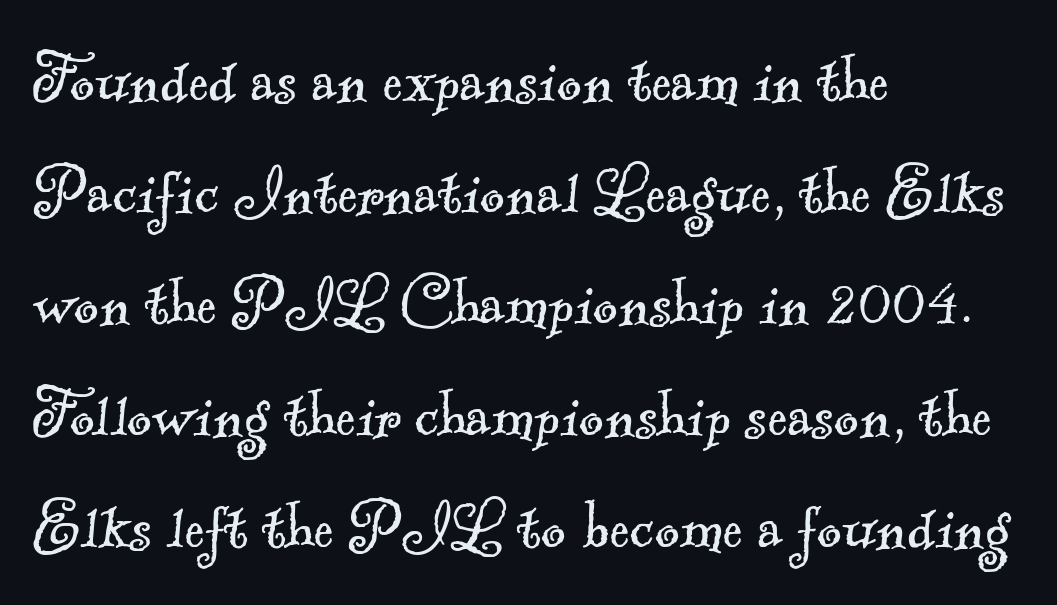
Think of a printed novel: that variable character pitch is what you see here. Look at the bottom of the vertical strokes: they flare into serifs here. Does the copy run flush right? No — it runs flush left. No extra tracking has been applied to these lines. Vertical spacing — default.
